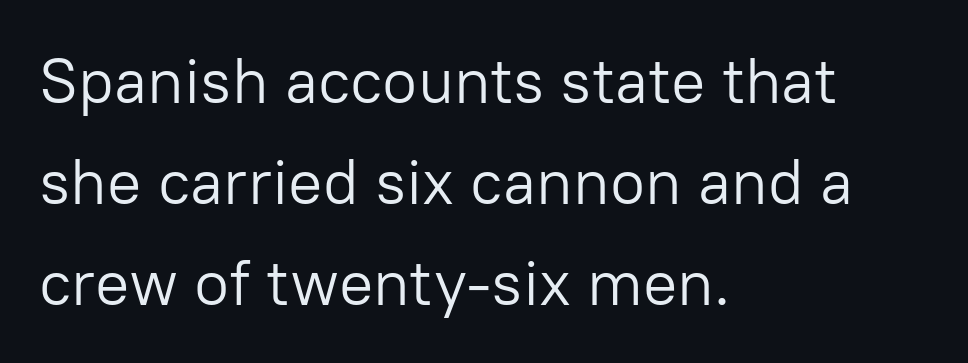
Q: Is the text bold? A: No.
Q: Is the text italic (slanted)? A: No, it is upright.
Q: Is the typeface a serif or a sans-serif typeface? A: Sans-serif.
Q: Is the text underlined? A: No.
Q: How is the paragraph aligned? A: Left-aligned.
Q: Is the spacing between letters normal or unusually wide? A: Normal.
Q: Is the spacing between lines tight, normal or loose? A: Normal.
Q: Width (condensed, normal, or wide)? A: Normal.
Q: Stroke contrast? A: Low.
Q: x-height? A: Medium.
Q: Monospaced? A: No.
